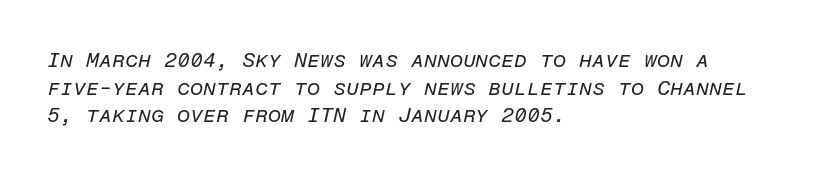
{"italic": "yes", "lean": "right", "slant_degrees": 12, "bold": "no", "underline": "no", "align": "left", "line_spacing": "normal", "line_spacing_ratio": 1.32, "letter_spacing": "normal", "letter_spacing_em": 0.0, "glyph_px": 21}
